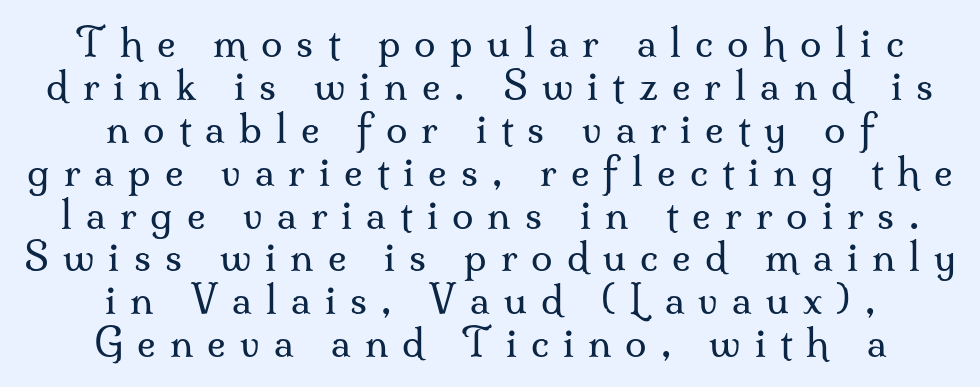
Q: Is the text bold? A: No.
Q: Is the text italic (slanted)? A: No, it is upright.
Q: Is the typeface a serif or a sans-serif typeface? A: Serif.
Q: Is the text underlined? A: No.
Q: How is the paragraph aligned? A: Centered.
Q: Is the spacing between letters normal or unusually wide? A: Unusually wide.
Q: Is the spacing between lines tight, normal or loose? A: Tight.
Q: Width (condensed, normal, or wide)? A: Normal.
Q: Stroke contrast? A: Medium.
Q: x-height? A: Small.
Q: Monospaced? A: No.
